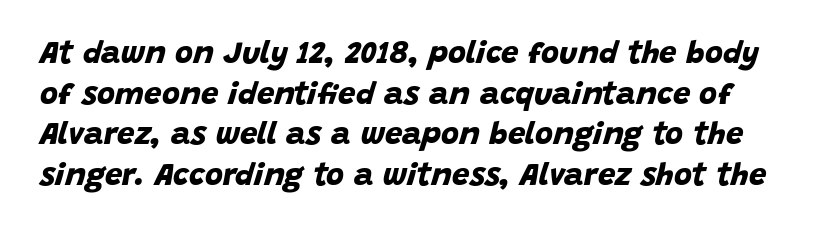
{"serif": "no", "bold": "yes", "weight": "bold", "width": "normal", "stroke_contrast": "low", "x_height": "large", "monospaced": "no", "underline": "no", "line_spacing": "normal", "line_spacing_ratio": 1.31, "letter_spacing": "normal", "letter_spacing_em": 0.0, "glyph_px": 31}
